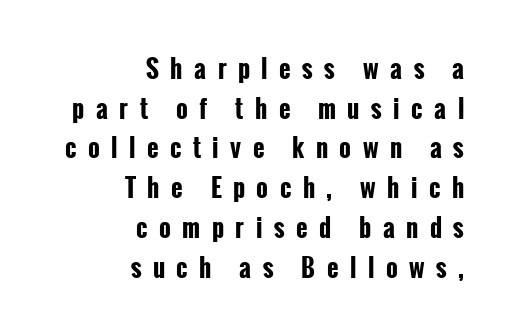
In terms of posture, this sample is upright. In terms of leading, this rendering sits right in the middle. The rendering anchors every line to the right-hand side. The area under the type is left untouched.
